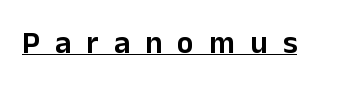
The image shows 31 px sans-serif type, upright; set unusually wide letter spacing (+0.49 em), underlined; low stroke contrast and a medium x-height.
